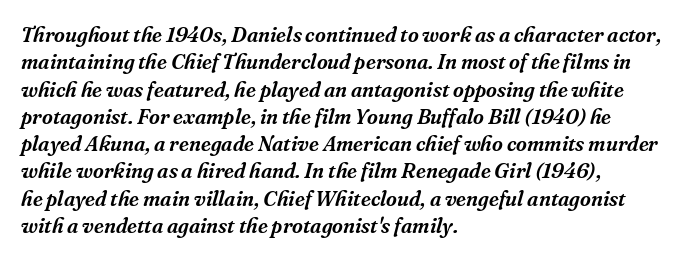
Q: Is the text italic (slanted)? A: Yes, it leans right by about 16 degrees.
Q: Is the text underlined? A: No.
Q: How is the paragraph aligned? A: Left-aligned.
Q: Is the spacing between letters normal or unusually wide? A: Normal.
Q: Is the spacing between lines tight, normal or loose? A: Normal.
